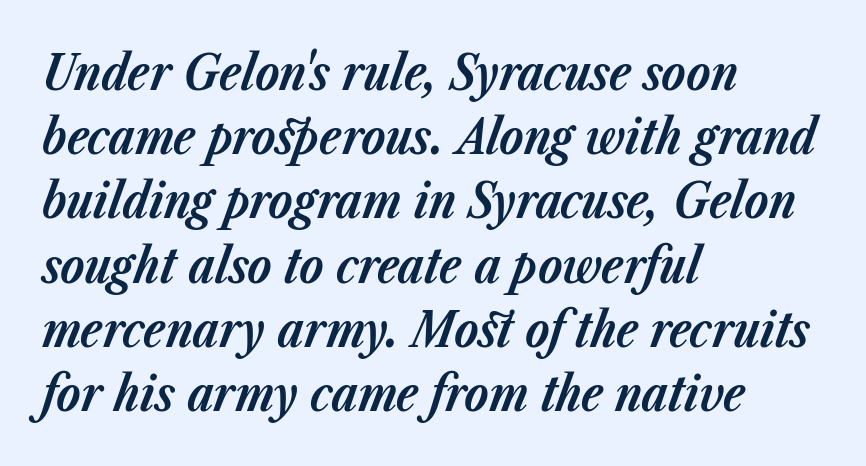
{"italic": "yes", "lean": "right", "slant_degrees": 23, "bold": "yes", "weight": "bold", "width": "normal", "stroke_contrast": "low", "x_height": "medium", "monospaced": "no", "underline": "no", "align": "left", "line_spacing": "normal", "line_spacing_ratio": 1.31, "letter_spacing": "normal", "letter_spacing_em": 0.0, "glyph_px": 49}
